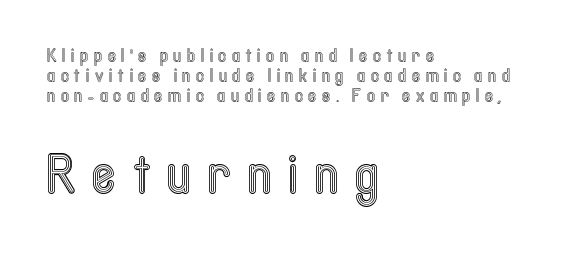
The image shows 56 px condensed type, upright; set left-aligned, tight line spacing (1.06x), unusually wide letter spacing (+0.3 em), not underlined; the second (bottom) block is 2.95x larger; a medium x-height.
